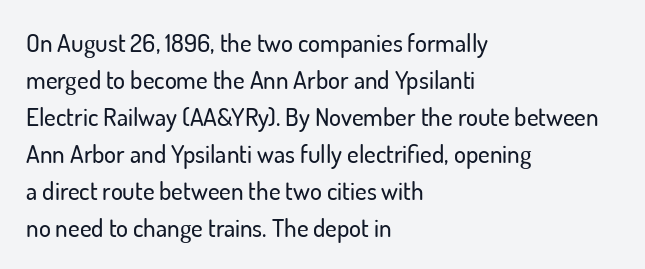
{"italic": "no", "underline": "no", "align": "left", "line_spacing": "normal", "line_spacing_ratio": 1.48, "letter_spacing": "normal", "letter_spacing_em": 0.0, "glyph_px": 25}
